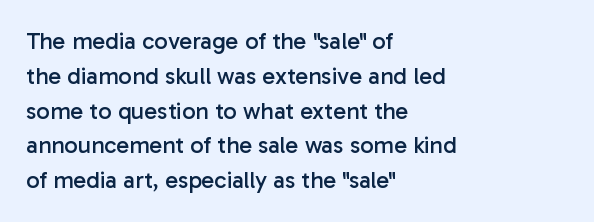
Summary of weight: not heavy and not bold. The passage shown stacks its lines at a standard gap. Upright lettering throughout. Tracking value appears to be zero — textbook default spacing.
